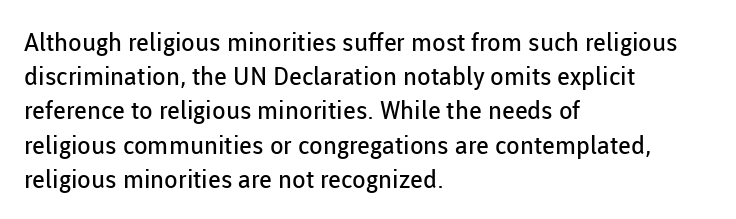
Q: Is the text bold? A: No.
Q: Is the text italic (slanted)? A: No, it is upright.
Q: Is the text underlined? A: No.
Q: How is the paragraph aligned? A: Left-aligned.
Q: Is the spacing between letters normal or unusually wide? A: Normal.
Q: Is the spacing between lines tight, normal or loose? A: Normal.
